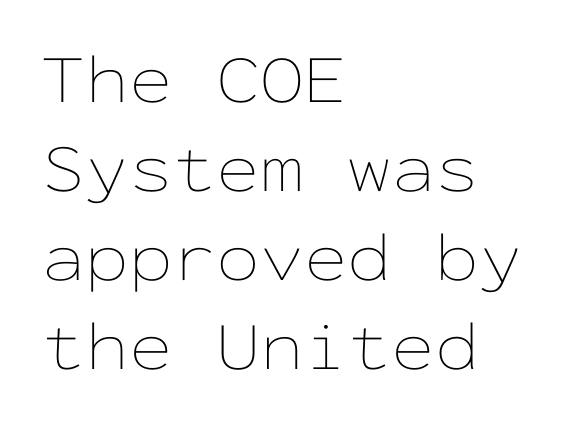
The image shows 70 px thin, wide type, upright, monospaced; set left-aligned, normal line spacing (1.27x), normal letter spacing, not underlined; low stroke contrast and a medium x-height.
